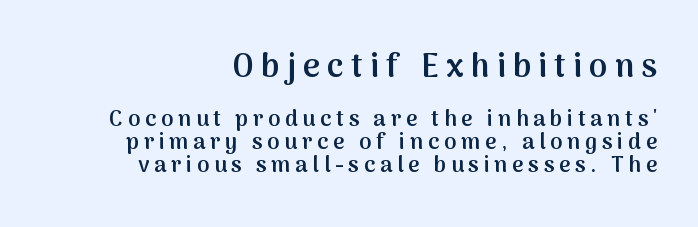
Q: Is the text bold? A: Semi-bold.
Q: Is the text italic (slanted)? A: No, it is upright.
Q: Is the typeface a serif or a sans-serif typeface? A: Sans-serif.
Q: Is the text underlined? A: No.
Q: How is the paragraph aligned? A: Right-aligned.
Q: Is the spacing between letters normal or unusually wide? A: Unusually wide.
Q: Is the spacing between lines tight, normal or loose? A: Tight.
Q: Which block of text is set in a larger size, the first (top) or the second (bottom)? A: The first (top) one.
Q: Width (condensed, normal, or wide)? A: Normal.
Q: Stroke contrast? A: Medium.
Q: x-height? A: Medium.
Q: Monospaced? A: No.
